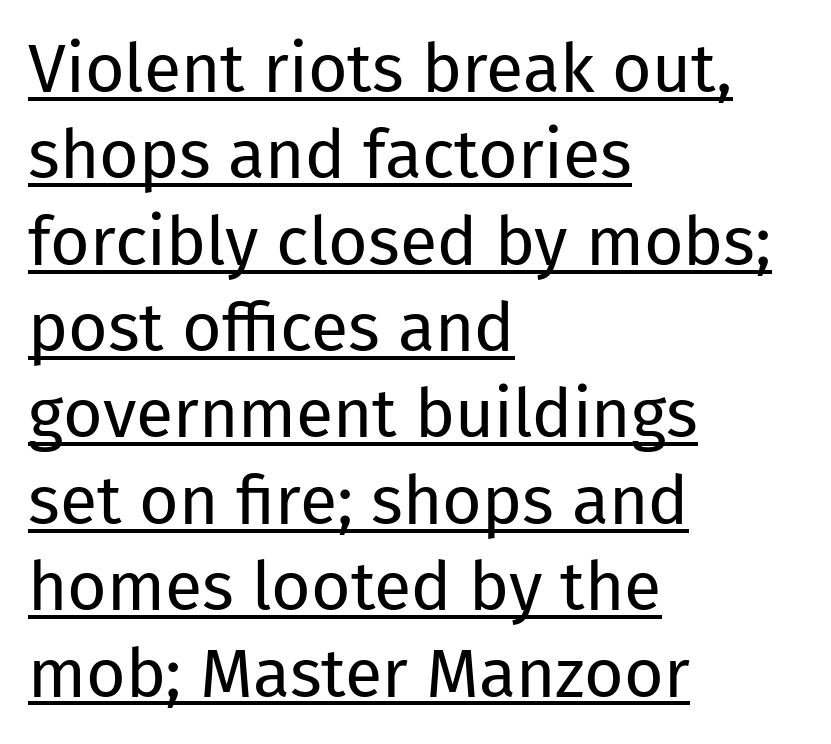
The image shows 68 px regular-weight sans-serif type, upright; set left-aligned, normal line spacing (1.27x), normal letter spacing, underlined; low stroke contrast and a medium x-height.
